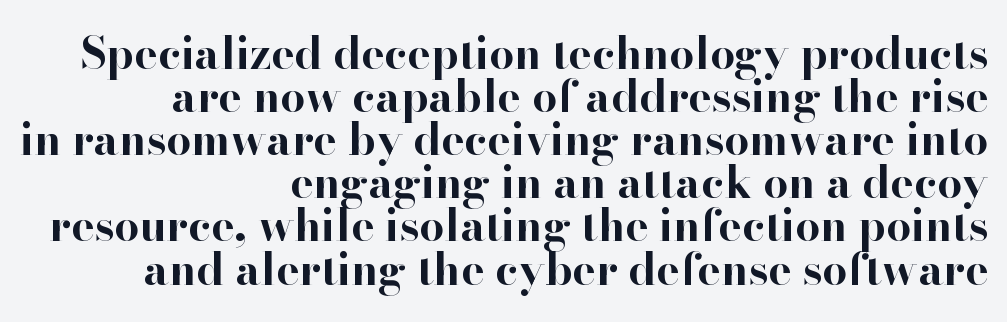
The image shows 44 px bold serif type, upright; set right-aligned, tight line spacing (0.98x), normal letter spacing, not underlined; high stroke contrast and a small x-height.
